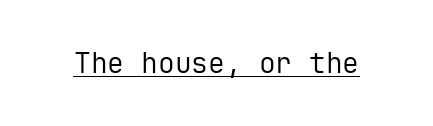
Q: Is the text bold? A: No.
Q: Is the text italic (slanted)? A: No, it is upright.
Q: Is the typeface a serif or a sans-serif typeface? A: Sans-serif.
Q: Is the text underlined? A: Yes.
Q: Is the spacing between letters normal or unusually wide? A: Normal.
Q: Width (condensed, normal, or wide)? A: Normal.
Q: Stroke contrast? A: Low.
Q: x-height? A: Medium.
Q: Monospaced? A: Yes.
